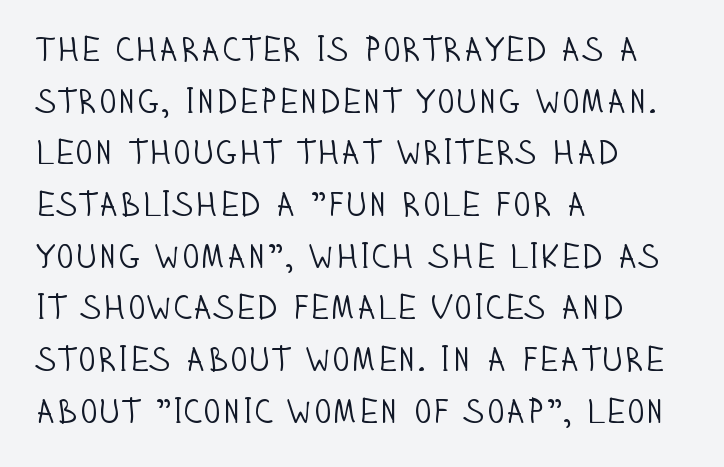
Q: Is the text bold? A: No.
Q: Is the text italic (slanted)? A: No, it is upright.
Q: Is the typeface a serif or a sans-serif typeface? A: Sans-serif.
Q: Is the text underlined? A: No.
Q: How is the paragraph aligned? A: Left-aligned.
Q: Is the spacing between letters normal or unusually wide? A: Normal.
Q: Is the spacing between lines tight, normal or loose? A: Normal.
Q: Width (condensed, normal, or wide)? A: Condensed.
Q: Stroke contrast? A: Low.
Q: x-height? A: Large.
Q: Monospaced? A: No.
